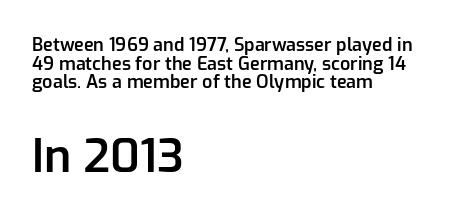
{"serif": "no", "italic": "no", "bold": "semi", "weight": "semibold", "width": "normal", "stroke_contrast": "low", "x_height": "medium", "monospaced": "no", "underline": "no", "align": "left", "line_spacing": "tight", "line_spacing_ratio": 1.04, "letter_spacing": "normal", "letter_spacing_em": 0.0, "larger_block": "second", "size_ratio": 2.56, "glyph_px": 46}
